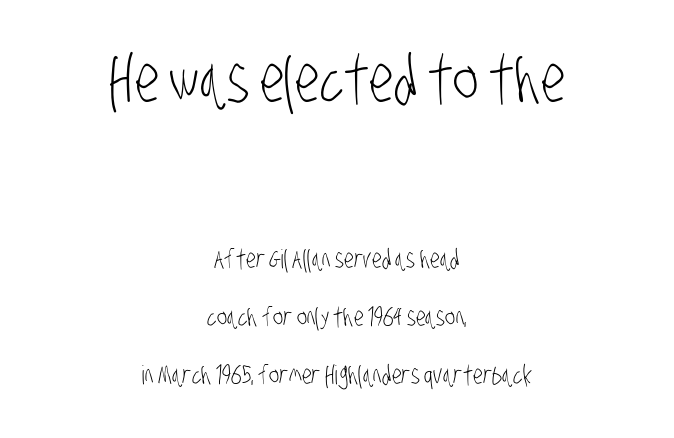
The image shows 65 px light, condensed sans-serif type; set centered, loose line spacing (2.24x), normal letter spacing, not underlined; the first (top) block is 2.5x larger; low stroke contrast and a large x-height.
